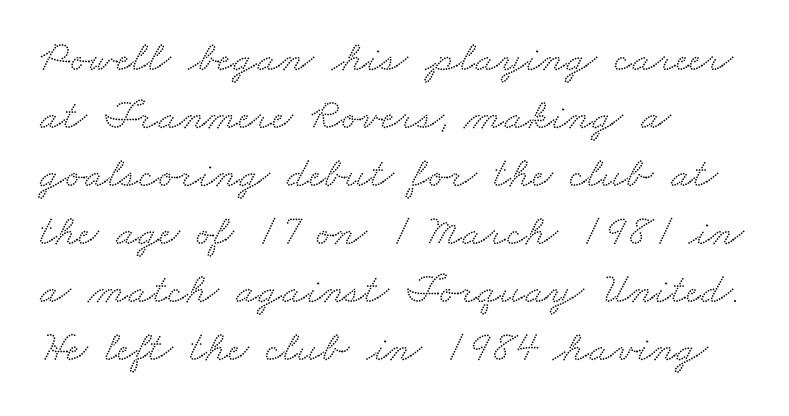
{"serif": "yes", "width": "wide", "stroke_contrast": "medium", "x_height": "small", "monospaced": "no", "underline": "no", "align": "left", "line_spacing": "normal", "line_spacing_ratio": 1.32, "letter_spacing": "normal", "letter_spacing_em": 0.0, "glyph_px": 44}
